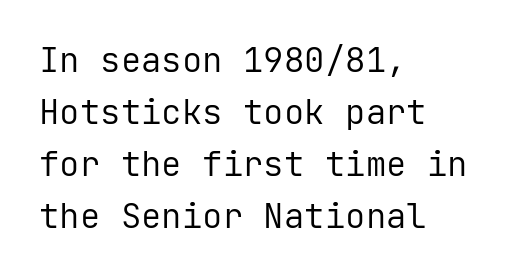
{"serif": "no", "italic": "no", "bold": "no", "weight": "regular", "width": "normal", "stroke_contrast": "low", "x_height": "medium", "monospaced": "yes", "underline": "no", "align": "left", "line_spacing": "normal", "line_spacing_ratio": 1.53, "letter_spacing": "normal", "letter_spacing_em": 0.0, "glyph_px": 34}
